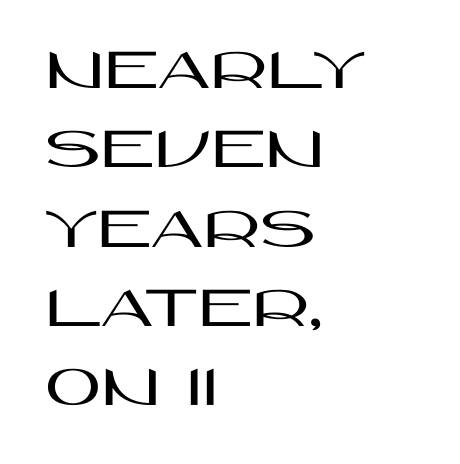
{"serif": "no", "italic": "no", "width": "wide", "stroke_contrast": "high", "x_height": "large", "monospaced": "no", "underline": "no", "align": "left", "line_spacing": "normal", "line_spacing_ratio": 1.3, "letter_spacing": "normal", "letter_spacing_em": 0.0, "glyph_px": 61}
